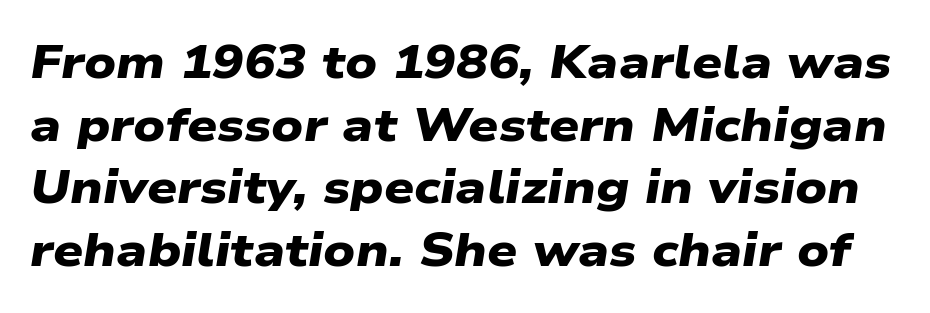
Q: Is the text bold? A: Yes.
Q: Is the typeface a serif or a sans-serif typeface? A: Sans-serif.
Q: Is the text underlined? A: No.
Q: Is the spacing between letters normal or unusually wide? A: Normal.
Q: Is the spacing between lines tight, normal or loose? A: Normal.
Q: Width (condensed, normal, or wide)? A: Wide.
Q: Stroke contrast? A: Low.
Q: x-height? A: Medium.
Q: Monospaced? A: No.
